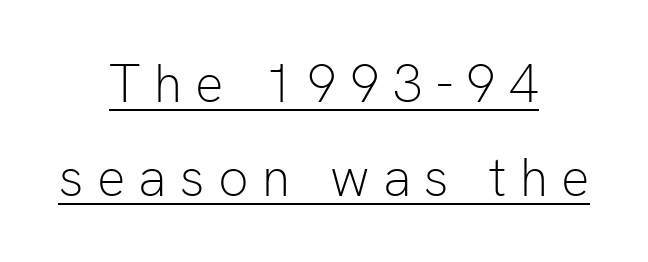
The image shows 53 px light sans-serif type, upright; set centered, line spacing 1.77x, unusually wide letter spacing (+0.25 em), underlined; low stroke contrast and a medium x-height.
